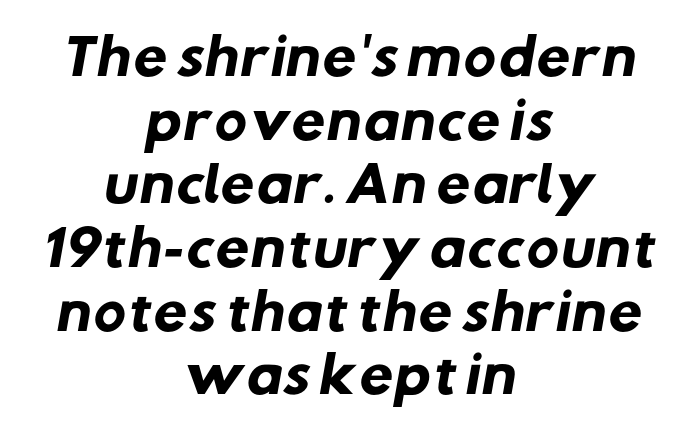
Q: Is the text bold? A: Yes.
Q: Is the typeface a serif or a sans-serif typeface? A: Sans-serif.
Q: Is the text underlined? A: No.
Q: How is the paragraph aligned? A: Centered.
Q: Is the spacing between letters normal or unusually wide? A: Normal.
Q: Is the spacing between lines tight, normal or loose? A: Normal.
Q: Width (condensed, normal, or wide)? A: Normal.
Q: Stroke contrast? A: Low.
Q: x-height? A: Medium.
Q: Monospaced? A: No.
